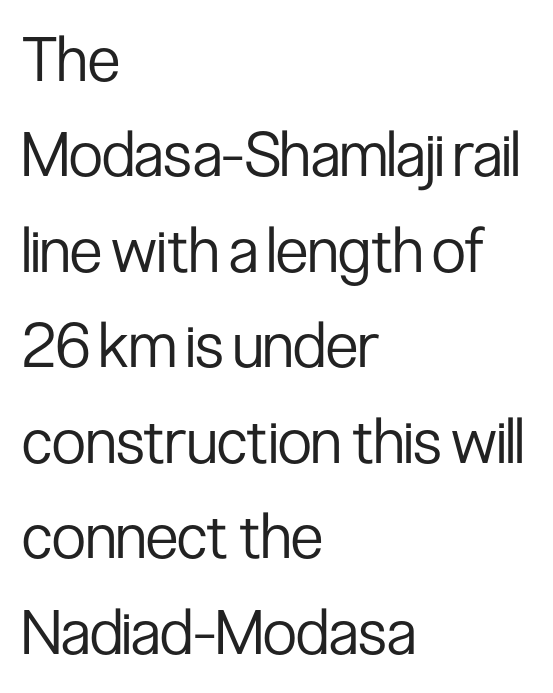
The image shows 62 px regular-weight, condensed sans-serif type, upright; set left-aligned, normal line spacing (1.54x), normal letter spacing, not underlined; low stroke contrast and a medium x-height.
